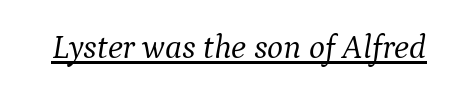
Q: Is the text bold? A: No.
Q: Is the text italic (slanted)? A: Yes, it leans right by about 9 degrees.
Q: Is the typeface a serif or a sans-serif typeface? A: Serif.
Q: Is the text underlined? A: Yes.
Q: Is the spacing between letters normal or unusually wide? A: Normal.
Q: Width (condensed, normal, or wide)? A: Normal.
Q: Stroke contrast? A: Medium.
Q: x-height? A: Medium.
Q: Monospaced? A: No.
